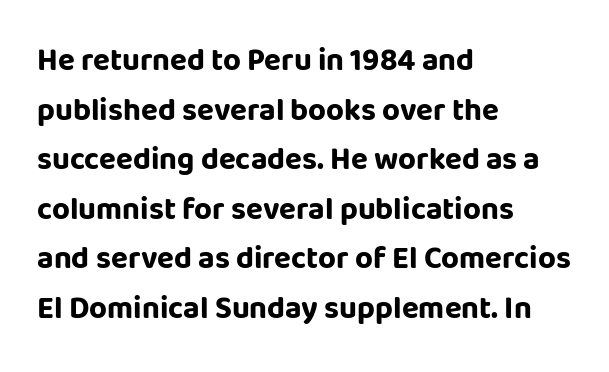
Q: Is the text bold? A: Yes.
Q: Is the text italic (slanted)? A: No, it is upright.
Q: Is the typeface a serif or a sans-serif typeface? A: Sans-serif.
Q: Is the text underlined? A: No.
Q: How is the paragraph aligned? A: Left-aligned.
Q: Is the spacing between letters normal or unusually wide? A: Normal.
Q: Is the spacing between lines tight, normal or loose? A: Normal.
Q: Width (condensed, normal, or wide)? A: Normal.
Q: Stroke contrast? A: Low.
Q: x-height? A: Large.
Q: Monospaced? A: No.
